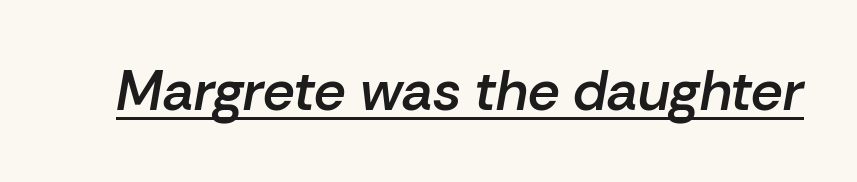
Q: Is the text bold? A: Semi-bold.
Q: Is the text italic (slanted)? A: Yes, it leans right by about 10 degrees.
Q: Is the text underlined? A: Yes.
Q: Is the spacing between letters normal or unusually wide? A: Normal.
Q: Width (condensed, normal, or wide)? A: Normal.
Q: Stroke contrast? A: Low.
Q: x-height? A: Medium.
Q: Monospaced? A: No.
